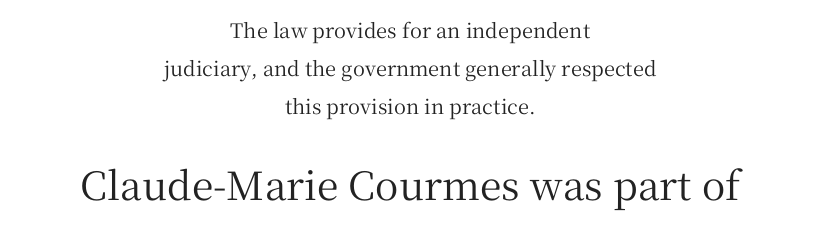
There is no visible air inserted between adjacent glyphs. A student would call this center alignment; a typographer would say set centered. Letterform terminals end in serifs throughout the passage. The letters in the lower block stand taller than those in the block above.
